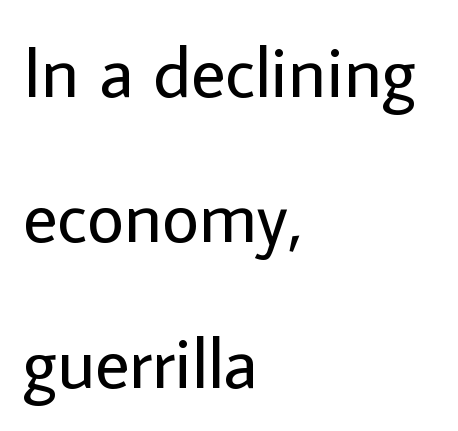
The image shows 72 px regular-weight sans-serif type, upright; set left-aligned, loose line spacing (2.02x), normal letter spacing, not underlined; low stroke contrast and a medium x-height.
